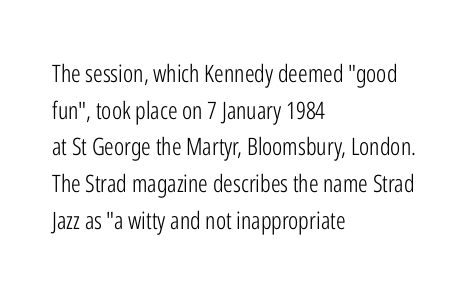
{"italic": "no", "bold": "no", "underline": "no", "align": "left", "line_spacing": "normal", "line_spacing_ratio": 1.53, "letter_spacing": "normal", "letter_spacing_em": 0.0, "glyph_px": 24}
